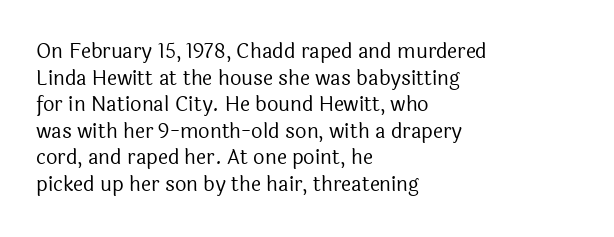
Does the copy run flush right? No — it runs flush left. The block of text has a typical density, with ordinary space between rows. This sample uses plain, unmodified letter spacing. The zone under the glyphs is completely vacant. A roman cut, with each character standing at attention. Stem width sits at or under what a default text font uses.
